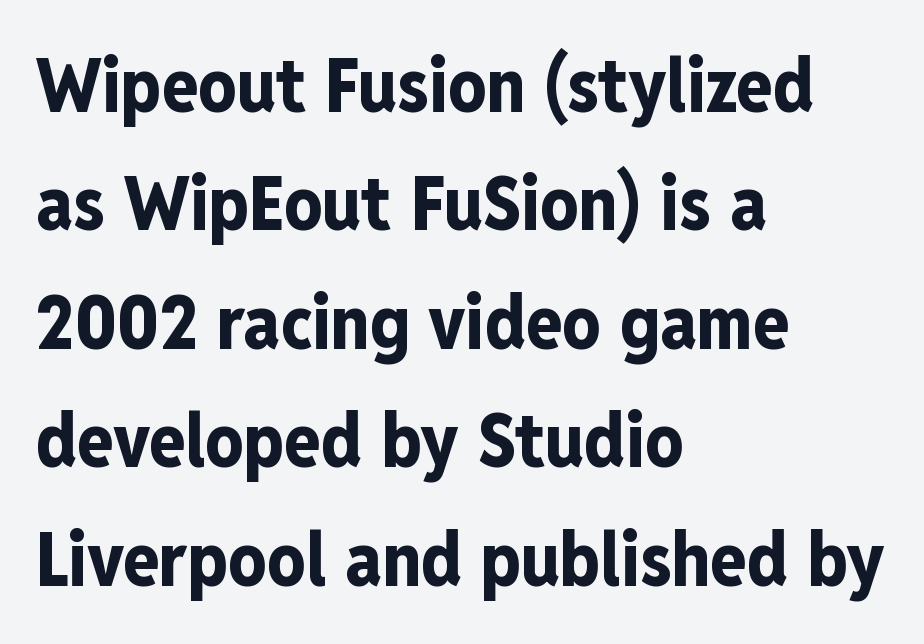
Q: Is the text bold? A: Yes.
Q: Is the text italic (slanted)? A: No, it is upright.
Q: Is the typeface a serif or a sans-serif typeface? A: Sans-serif.
Q: Is the text underlined? A: No.
Q: How is the paragraph aligned? A: Left-aligned.
Q: Is the spacing between letters normal or unusually wide? A: Normal.
Q: Is the spacing between lines tight, normal or loose? A: Normal.
Q: Width (condensed, normal, or wide)? A: Condensed.
Q: Stroke contrast? A: Low.
Q: x-height? A: Medium.
Q: Monospaced? A: No.
